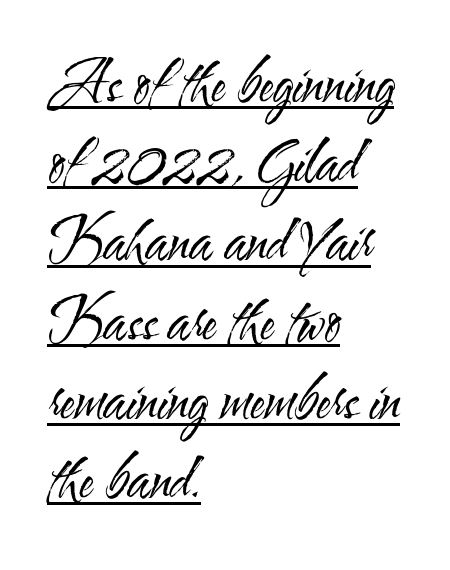
This sample keeps an unexceptional amount of space between lines. Nothing heavy about these letters — not bold at all. Character widths vary here, with narrow letters taking less room than wide ones. One-word summary of the alignment: left. The line texture is even and compact thanks to regular tracking.
